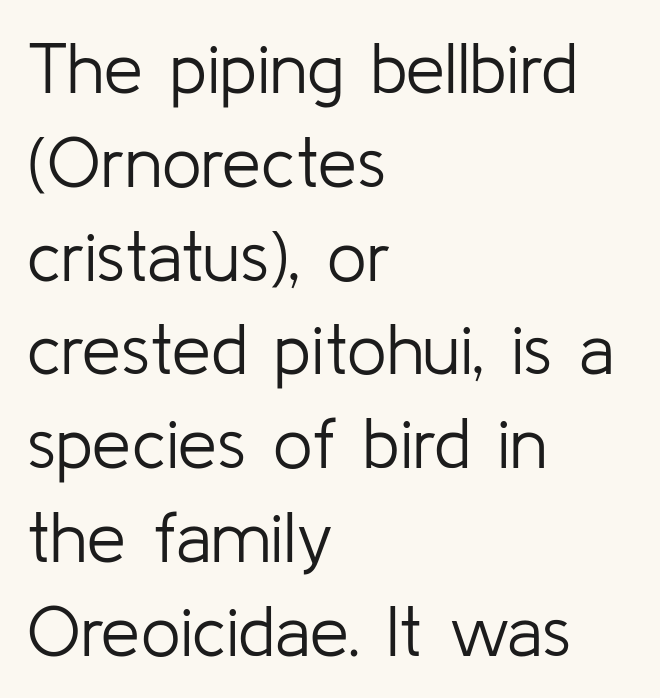
This is not heavy type; no bold has been used. Does the type have serifs? No, each stem ends abruptly. Type without underlining. A typesetter would mark this as roman, not italic. Left-aligned paragraph, ragged on the right. Summary of vertical rhythm: regular, with standard interline spacing.
